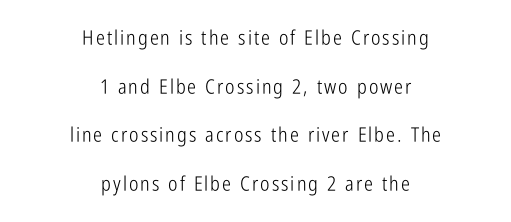
{"italic": "no", "bold": "no", "underline": "no", "align": "center", "line_spacing": "loose", "line_spacing_ratio": 2.43, "glyph_px": 20}
